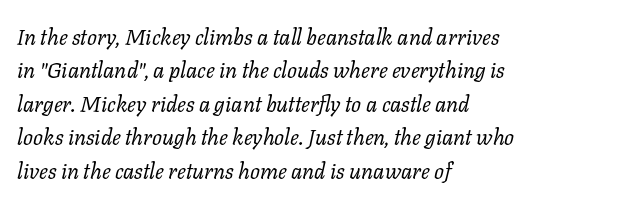
Q: Is the text bold? A: No.
Q: Is the text italic (slanted)? A: Yes, it leans right by about 11 degrees.
Q: Is the text underlined? A: No.
Q: How is the paragraph aligned? A: Left-aligned.
Q: Is the spacing between letters normal or unusually wide? A: Normal.
Q: Is the spacing between lines tight, normal or loose? A: Normal.
